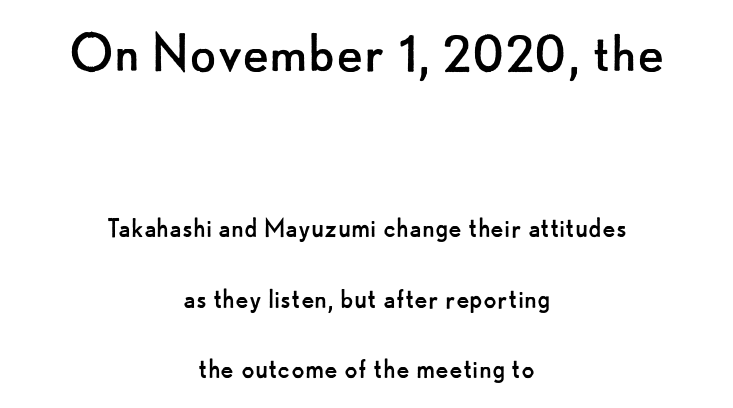
The image shows 62 px regular-weight sans-serif type, upright; set centered, loose line spacing (2.27x), normal letter spacing, not underlined; the first (top) block is 2.0x larger; low stroke contrast and a small x-height.
